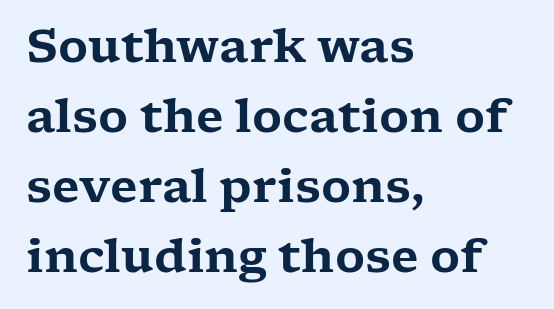
A typesetter would call this zero additional tracking. Each letter keeps its own natural width here, so spacing adapts to shape. The baseline area is clear. The rendering shows small feet on the letterforms — a serif design.
